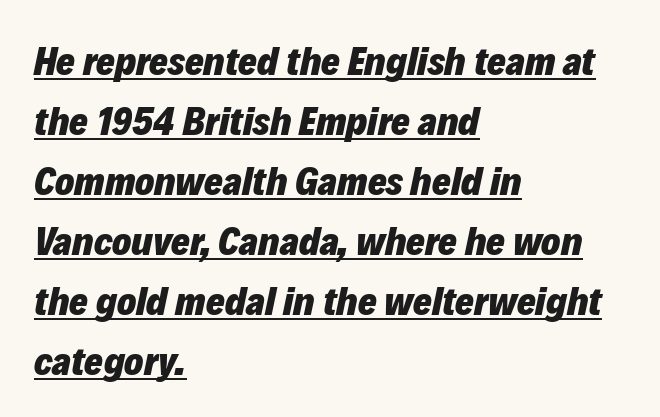
The image shows 40 px heavy type, italic (leaning right); set left-aligned, normal line spacing (1.5x), normal letter spacing, underlined; low stroke contrast and a medium x-height.
